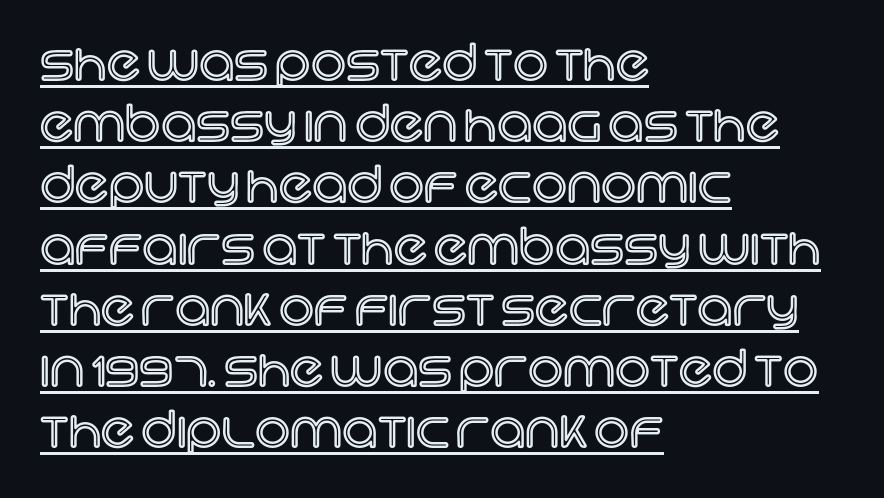
{"italic": "no", "width": "normal", "x_height": "large", "monospaced": "no", "underline": "yes", "align": "left", "line_spacing": "normal", "line_spacing_ratio": 1.25, "letter_spacing": "normal", "letter_spacing_em": 0.0, "glyph_px": 49}
